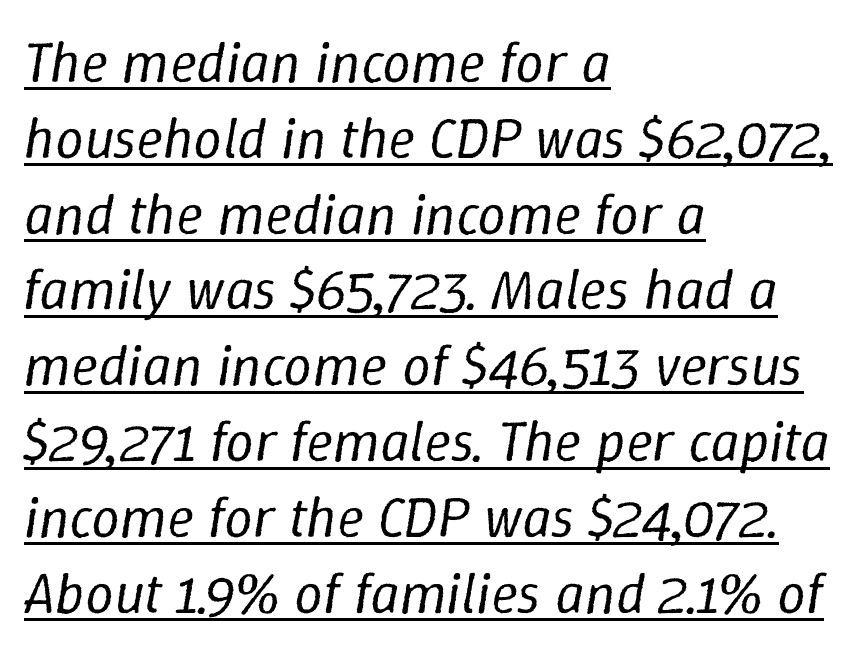
The image shows 57 px regular-weight type, italic (leaning right); set left-aligned, normal line spacing (1.33x), normal letter spacing, underlined; low stroke contrast and a medium x-height.
